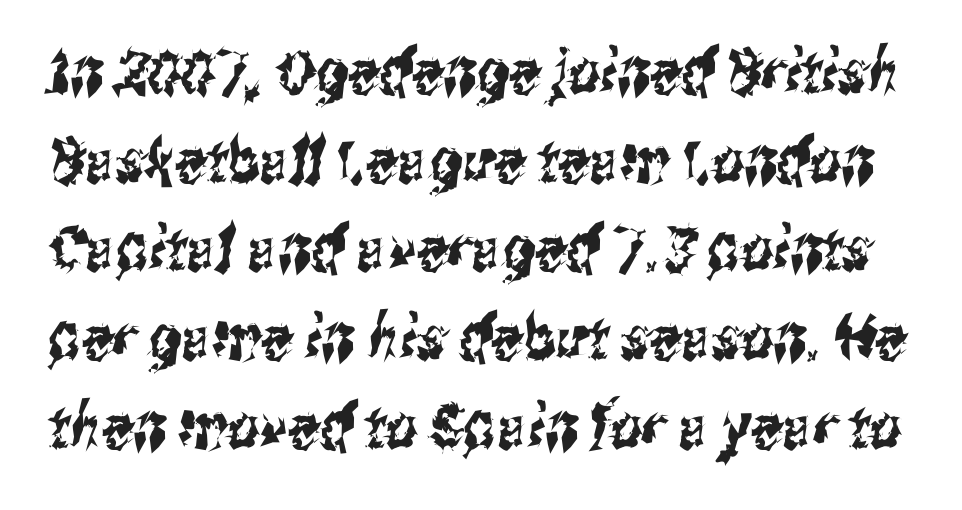
Q: Is the typeface a serif or a sans-serif typeface? A: Sans-serif.
Q: Is the text underlined? A: No.
Q: Is the spacing between letters normal or unusually wide? A: Normal.
Q: Is the spacing between lines tight, normal or loose? A: Normal.
Q: Width (condensed, normal, or wide)? A: Condensed.
Q: Stroke contrast? A: Medium.
Q: x-height? A: Medium.
Q: Monospaced? A: No.
